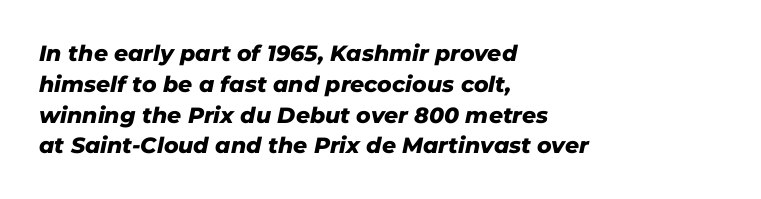
{"italic": "yes", "lean": "right", "slant_degrees": 11, "bold": "yes", "underline": "no", "align": "left", "line_spacing": "normal", "line_spacing_ratio": 1.4, "letter_spacing": "normal", "letter_spacing_em": 0.0, "glyph_px": 22}
